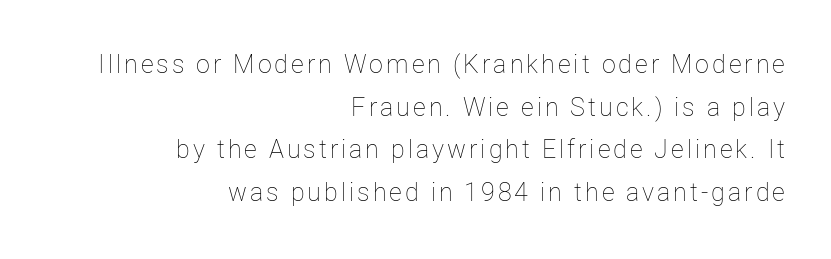
The image shows 25 px text type, upright; set right-aligned, line spacing 1.71x, not underlined.
